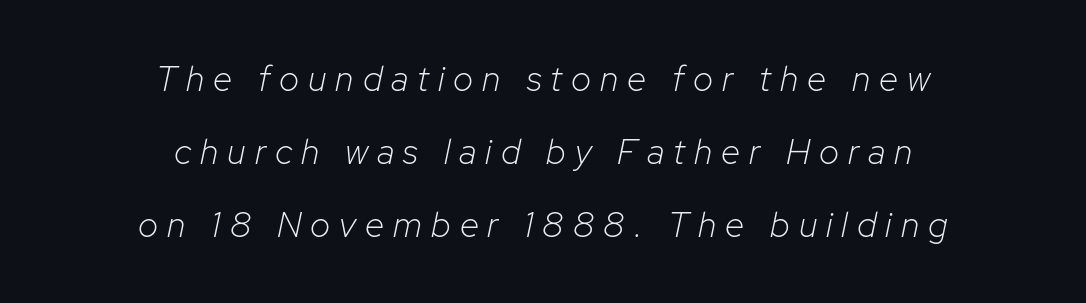
{"italic": "yes", "lean": "right", "slant_degrees": 12, "bold": "no", "weight": "light", "width": "normal", "stroke_contrast": "low", "x_height": "medium", "monospaced": "no", "underline": "no", "align": "center", "line_spacing": "loose", "line_spacing_ratio": 2.08, "letter_spacing": "wide", "letter_spacing_em": 0.26, "glyph_px": 35}
